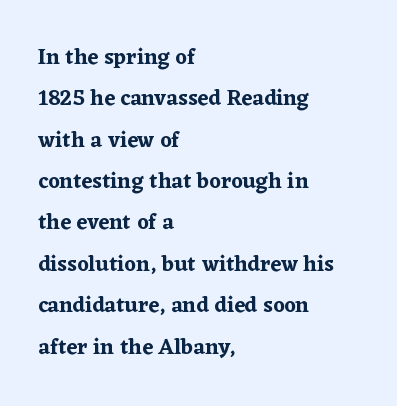
These lines are set flush left with a ragged right edge. The letterforms sit shoulder to shoulder at normal distance. Italic? Not at all — the glyphs are vertical. No word sits above an underline.
